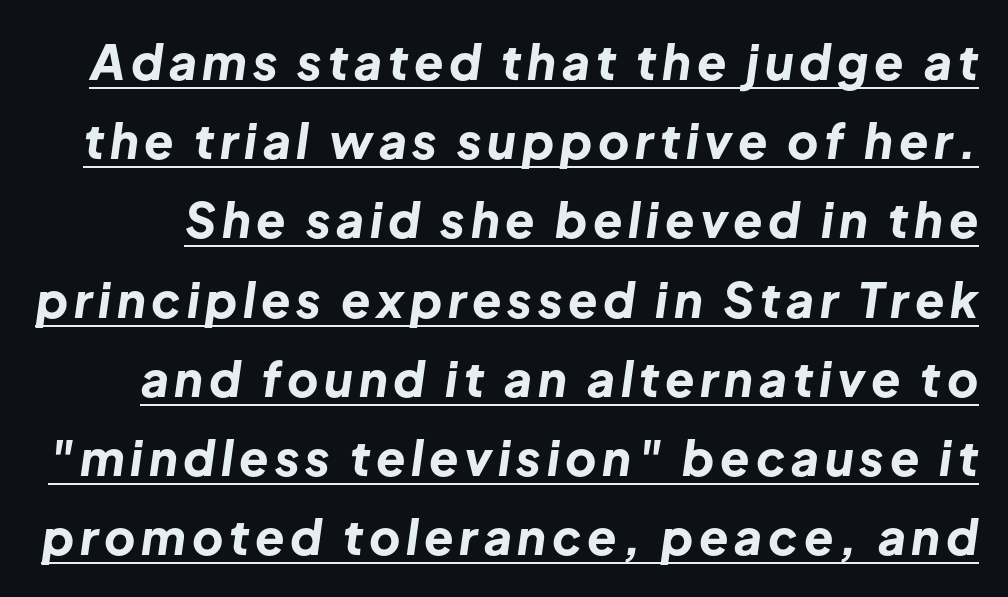
The passage shown leans; its letterforms are oblique. Notice how a bar underscores the lettering throughout. This block has exactly the height ordinary leading produces. The glyphs have the mass of a bold cut.
